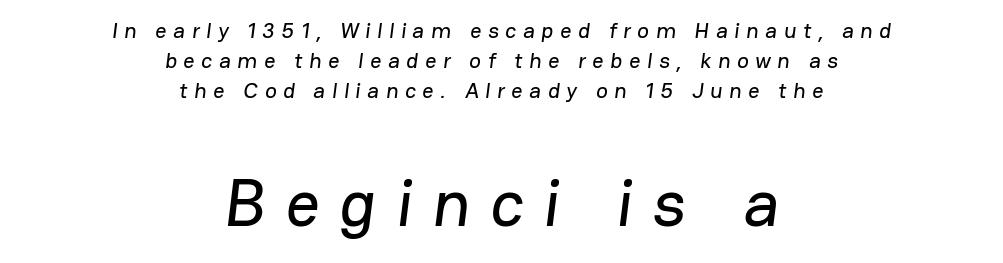
Q: Is the typeface a serif or a sans-serif typeface? A: Sans-serif.
Q: Is the text underlined? A: No.
Q: How is the paragraph aligned? A: Centered.
Q: Is the spacing between letters normal or unusually wide? A: Unusually wide.
Q: Is the spacing between lines tight, normal or loose? A: Normal.
Q: Which block of text is set in a larger size, the first (top) or the second (bottom)? A: The second (bottom) one.
Q: Width (condensed, normal, or wide)? A: Normal.
Q: Stroke contrast? A: Low.
Q: x-height? A: Medium.
Q: Monospaced? A: No.
